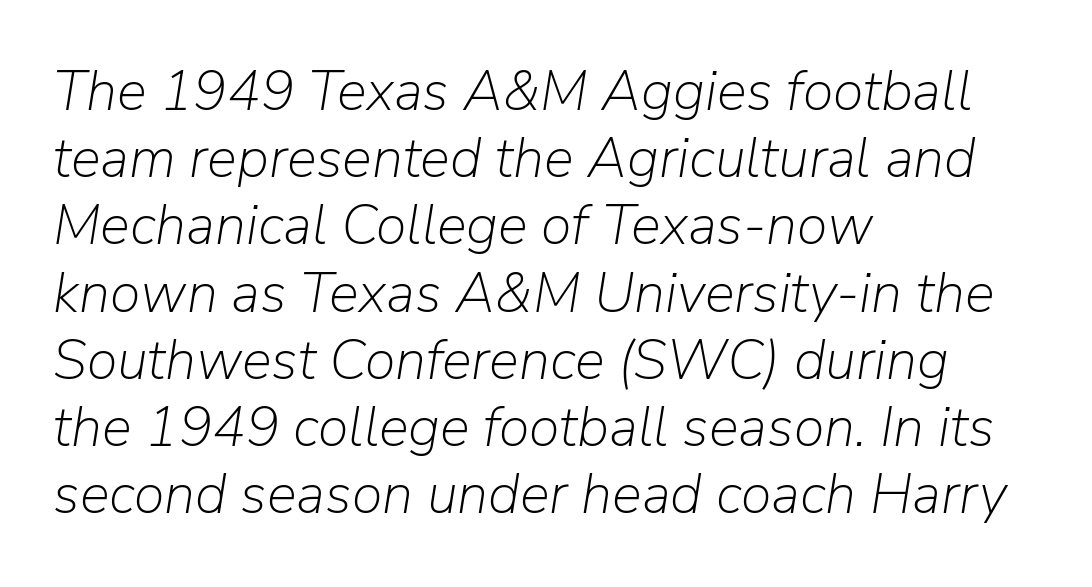
The image shows 56 px light type, italic (leaning right); set left-aligned, line spacing 1.2x, normal letter spacing, not underlined; low stroke contrast and a medium x-height.
